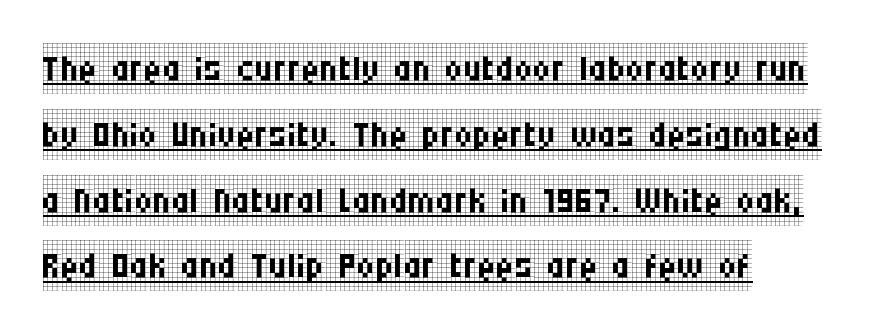
Is there an underline? Yes — a line sits under the letters. Spacing between characters is what you'd get straight out of the box. Characters remain perfectly vertical along every line. Regarding leading, the lines here are spaced in the standard way. The rendering shows small feet on the letterforms — a serif design.
